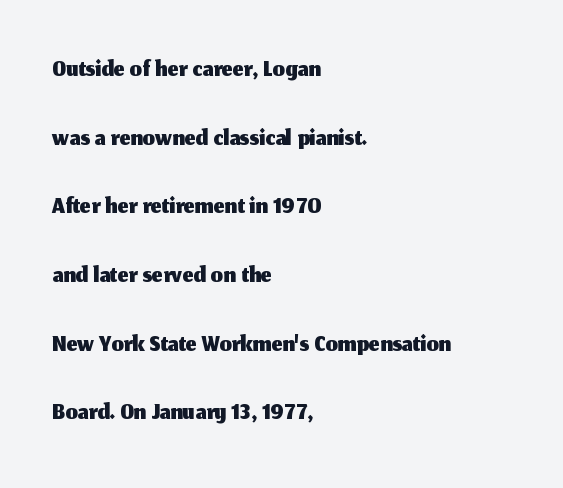
{"serif": "no", "italic": "no", "width": "normal", "stroke_contrast": "medium", "x_height": "medium", "monospaced": "no", "underline": "no", "align": "left", "line_spacing_ratio": 1.76, "letter_spacing": "normal", "letter_spacing_em": 0.0, "glyph_px": 39}
